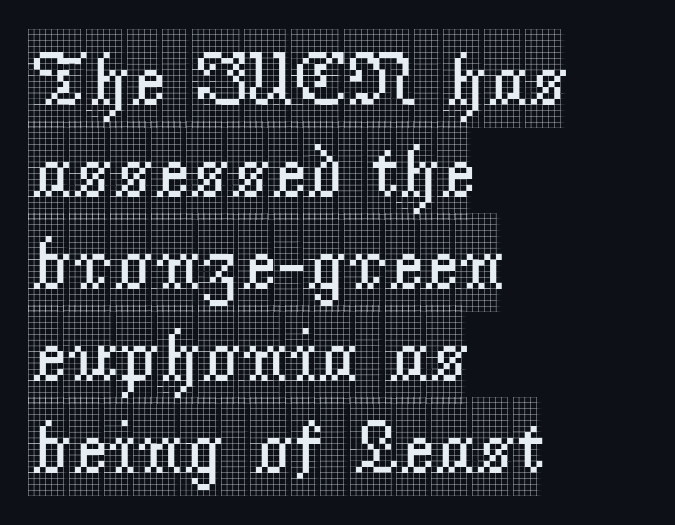
{"serif": "yes", "italic": "no", "width": "condensed", "x_height": "large", "monospaced": "no", "underline": "no", "align": "left", "line_spacing_ratio": 1.21, "letter_spacing": "normal", "letter_spacing_em": 0.0, "glyph_px": 76}
